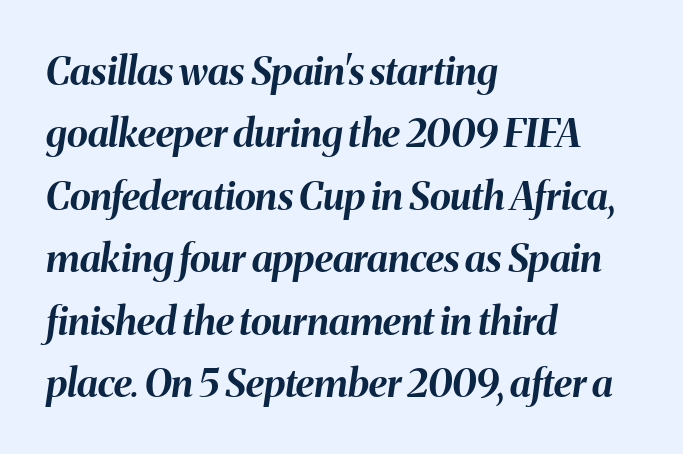
The image shows 39 px bold type, italic (leaning right); set left-aligned, normal line spacing (1.6x), normal letter spacing, not underlined; medium stroke contrast and a medium x-height.
